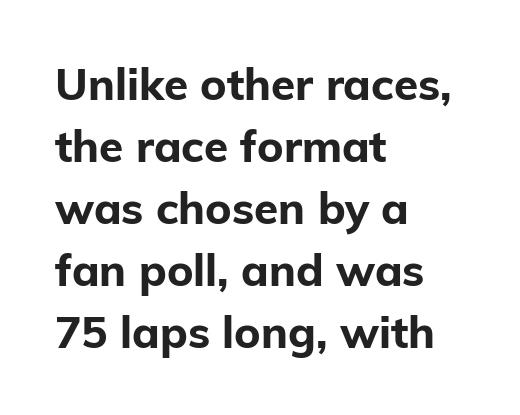
A full-strength bold gives these letters their thick strokes. The font's upright variant was chosen for this text. Type without underlining. Think of a printed novel: that variable character pitch is what you see here. The paragraph has a hard left edge and a soft right edge.
